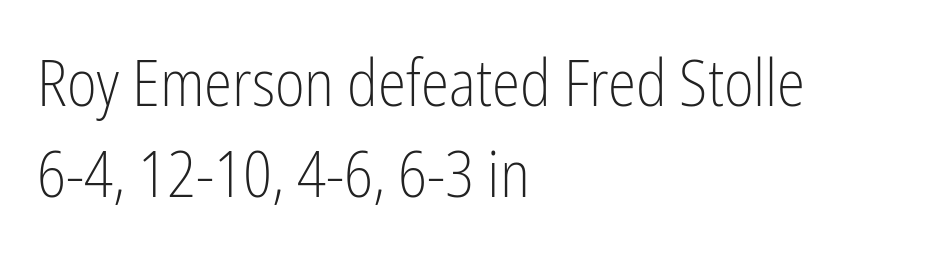
The type family on display is of the sans-serif kind. Letters rest on an invisible, unmarked baseline. The specimen reads as upright at a glance. The face looks like a standard text weight, possibly lighter. Line beginnings align vertically; line endings do not.
